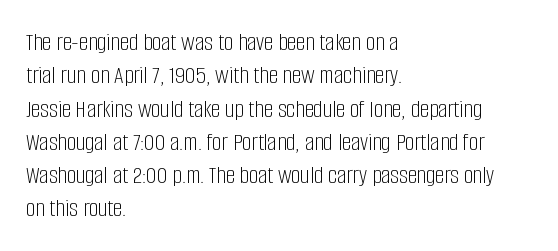
{"italic": "no", "bold": "no", "underline": "no", "align": "left", "line_spacing": "normal", "line_spacing_ratio": 1.28, "letter_spacing": "normal", "letter_spacing_em": 0.0, "glyph_px": 26}
